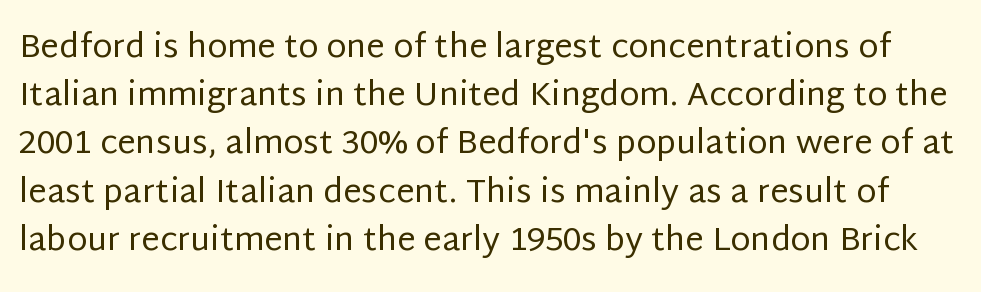
The letters advance in unequal steps, a hallmark of proportional type. The font sits on the lighter half of the weight spectrum, regular included. Underline: absent. Whoever set this chose a conventional vertical rhythm.
